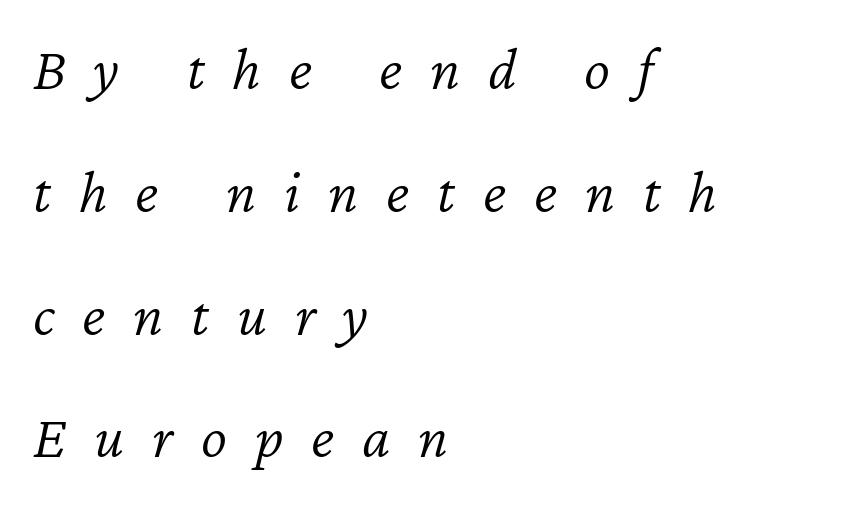
The image shows 62 px light type, italic (leaning right); set left-aligned, loose line spacing (1.98x), unusually wide letter spacing (+0.45 em), not underlined; low stroke contrast and a medium x-height.
